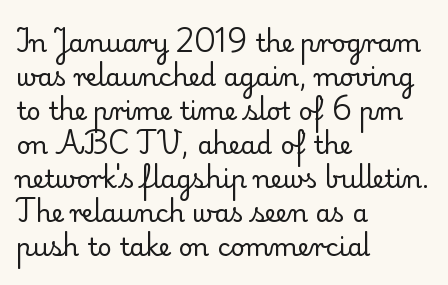
The image shows 25 px text type, upright; set left-aligned, normal line spacing (1.36x), normal letter spacing, not underlined.
